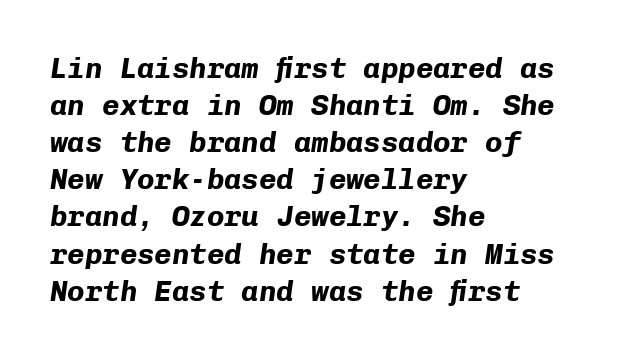
{"italic": "yes", "lean": "right", "slant_degrees": 8, "bold": "yes", "weight": "bold", "width": "normal", "stroke_contrast": "low", "x_height": "medium", "monospaced": "yes", "underline": "no", "align": "left", "line_spacing": "normal", "line_spacing_ratio": 1.28, "letter_spacing": "normal", "letter_spacing_em": 0.0, "glyph_px": 29}
